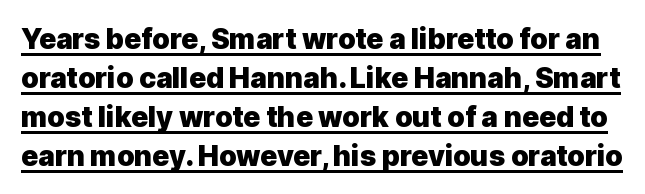
The image shows 28 px heavy sans-serif type, upright; set normal line spacing (1.39x), normal letter spacing, underlined; a medium x-height.
